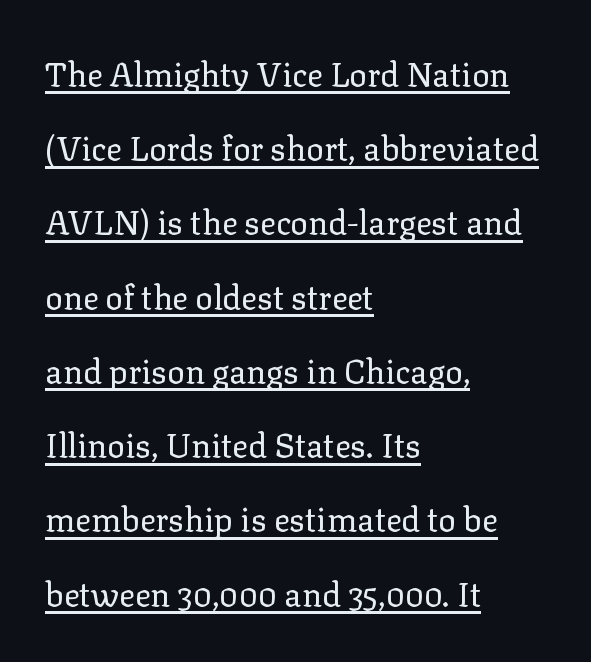
The image shows 33 px regular-weight serif type, upright; set left-aligned, loose line spacing (2.25x), normal letter spacing, underlined; low stroke contrast and a medium x-height.
